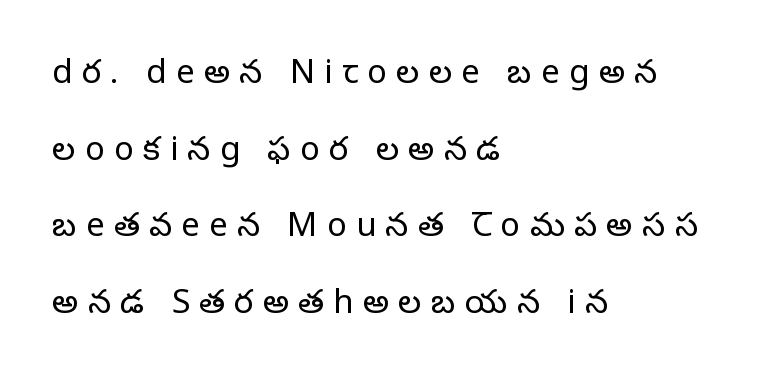
{"serif": "yes", "italic": "no", "bold": "no", "weight": "regular", "width": "normal", "stroke_contrast": "low", "x_height": "large", "monospaced": "no", "underline": "no", "align": "left", "line_spacing": "loose", "line_spacing_ratio": 2.32, "letter_spacing": "wide", "letter_spacing_em": 0.28, "glyph_px": 33}
